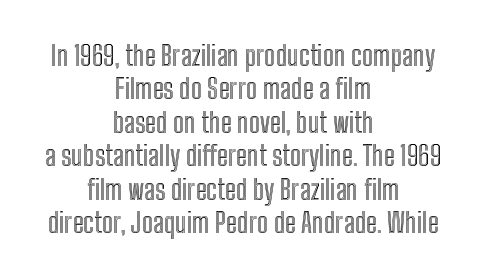
Q: Is the text italic (slanted)? A: No, it is upright.
Q: Is the text underlined? A: No.
Q: How is the paragraph aligned? A: Centered.
Q: Is the spacing between letters normal or unusually wide? A: Normal.
